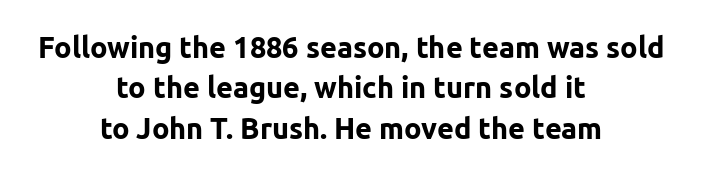
The image shows 29 px bold sans-serif type, upright; set centered, normal line spacing (1.39x), normal letter spacing, not underlined; low stroke contrast and a medium x-height.
